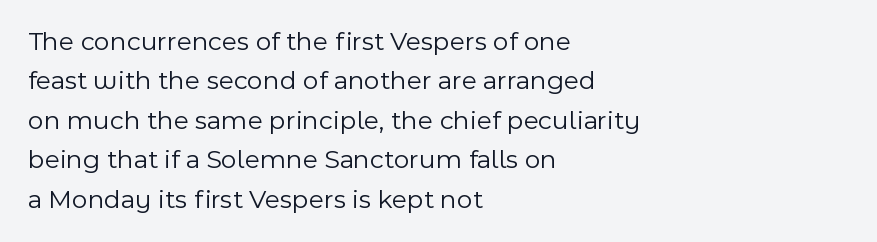
Quick note: not italic, upright. Is the stroke heavy? The answer is a plain regular-or-lighter. The setting favours the left margin, as ordinary paragraphs usually do. Has an underline been added? It has not. Tracking here is standard; glyphs follow each other at the usual distance. Line spacing here is normal.
